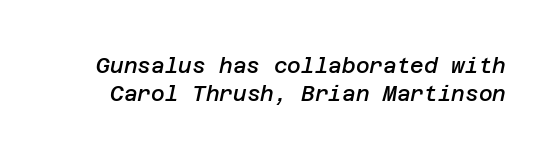
The vertical gap from one line to the next is medium. Observe the ordinary spacing: letters are neighbours, not strangers. Unmarked baselines from the first word to the last. As a designer I'd log this as weight 600, semibold. Quick note: italic.
